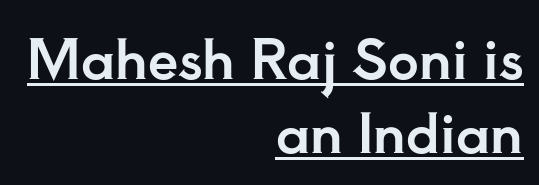
{"serif": "yes", "italic": "no", "width": "normal", "stroke_contrast": "low", "x_height": "small", "monospaced": "no", "underline": "yes", "align": "right", "line_spacing": "normal", "line_spacing_ratio": 1.37, "letter_spacing": "normal", "letter_spacing_em": 0.0, "glyph_px": 54}
